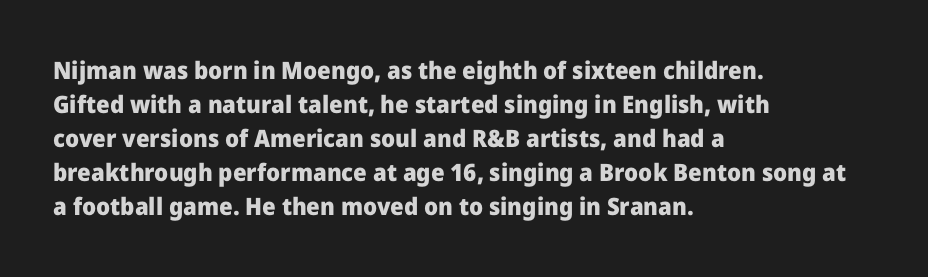
The passage shown stacks its lines at a standard gap. These lines keep a tight, regular rhythm from letter to letter. Descenders hang freely into open space. The sample has been set heavy, in full bold. Leftover space on each line is placed entirely after the last word. Nope, not italic — everything's standing straight.
